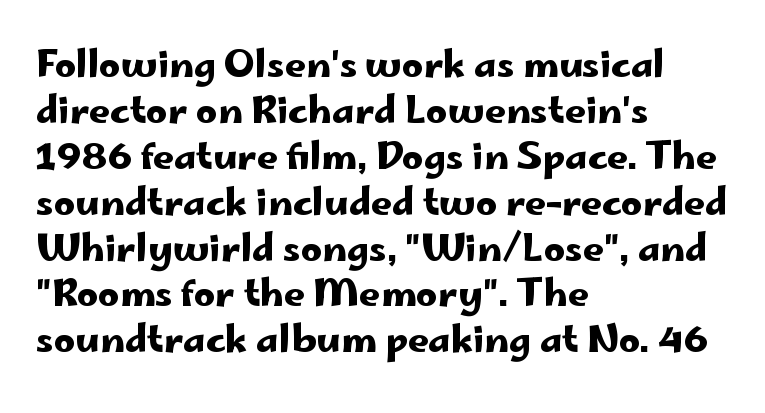
The image shows 37 px wide sans-serif type, upright; set left-aligned, line spacing 1.24x, normal letter spacing, not underlined; low stroke contrast and a small x-height.
